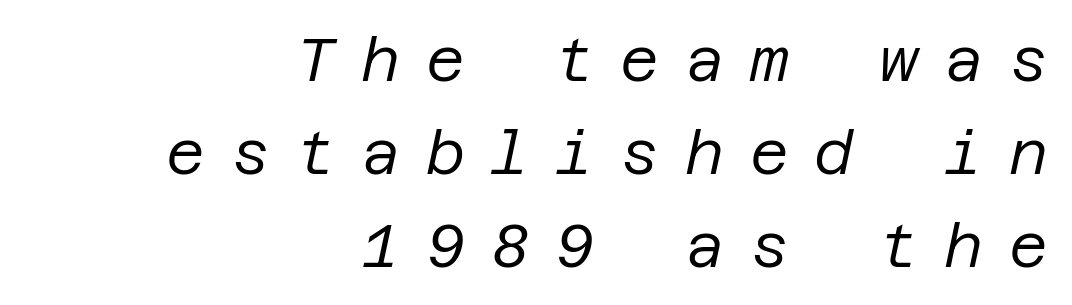
Honestly, the letter spacing is so wide it's the main thing you notice. The string is rendered with underlining switched off. Line spacing here is normal. No letter is thick-stroked: the sample isn't bold.
